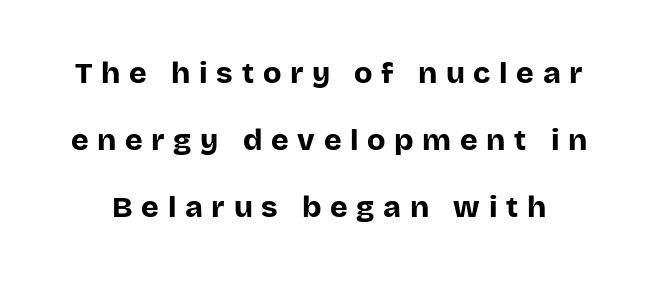
{"serif": "no", "italic": "no", "bold": "yes", "weight": "bold", "width": "normal", "stroke_contrast": "low", "x_height": "large", "monospaced": "no", "underline": "no", "line_spacing": "loose", "line_spacing_ratio": 2.23, "letter_spacing": "wide", "letter_spacing_em": 0.29, "glyph_px": 30}
